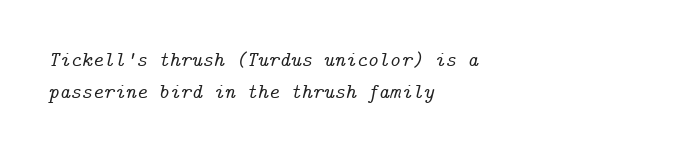
Q: Is the text italic (slanted)? A: Yes, it leans right by about 14 degrees.
Q: Is the text underlined? A: No.
Q: How is the paragraph aligned? A: Left-aligned.
Q: Is the spacing between letters normal or unusually wide? A: Normal.
Q: Is the spacing between lines tight, normal or loose? A: Normal.
